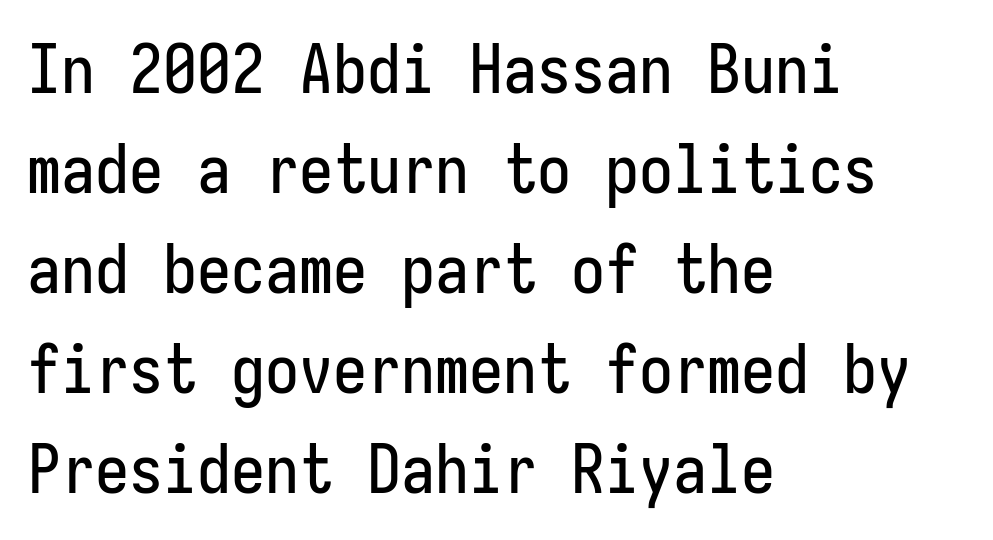
Q: Is the text italic (slanted)? A: No, it is upright.
Q: Is the typeface a serif or a sans-serif typeface? A: Sans-serif.
Q: Is the text underlined? A: No.
Q: How is the paragraph aligned? A: Left-aligned.
Q: Is the spacing between letters normal or unusually wide? A: Normal.
Q: Is the spacing between lines tight, normal or loose? A: Normal.
Q: Width (condensed, normal, or wide)? A: Condensed.
Q: Stroke contrast? A: Low.
Q: x-height? A: Medium.
Q: Monospaced? A: Yes.
